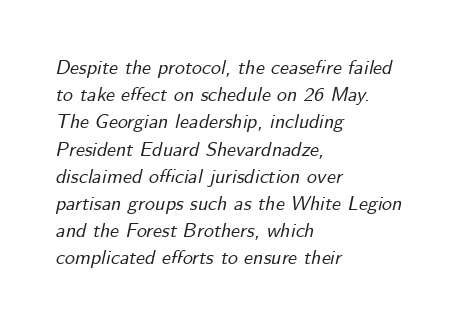
{"italic": "yes", "lean": "right", "slant_degrees": 12, "underline": "no", "align": "left", "line_spacing": "normal", "line_spacing_ratio": 1.36, "letter_spacing": "normal", "letter_spacing_em": 0.0, "glyph_px": 20}
